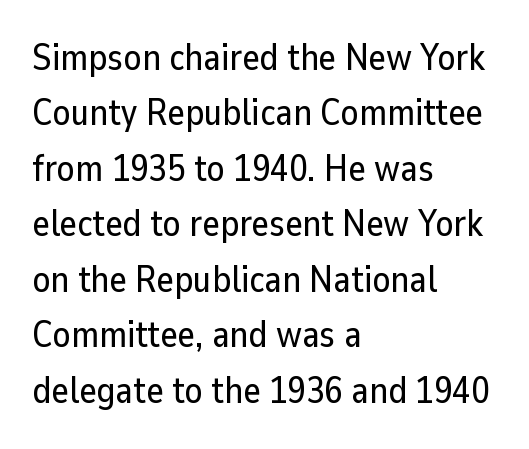
Q: Is the text italic (slanted)? A: No, it is upright.
Q: Is the typeface a serif or a sans-serif typeface? A: Sans-serif.
Q: Is the text underlined? A: No.
Q: How is the paragraph aligned? A: Left-aligned.
Q: Is the spacing between letters normal or unusually wide? A: Normal.
Q: Is the spacing between lines tight, normal or loose? A: Normal.
Q: Width (condensed, normal, or wide)? A: Normal.
Q: Stroke contrast? A: Low.
Q: x-height? A: Medium.
Q: Monospaced? A: No.
